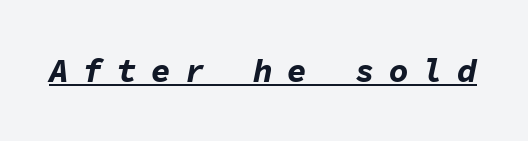
Glyph-to-glyph distance is far greater than everyday printed text. Each glyph is drawn with heavy, bold strokes. This sample uses an oblique cut, with every glyph tilted off the vertical. In designer terms, the underline attribute is active on this setting. Spacing verdict: monospaced, one width for all characters.
